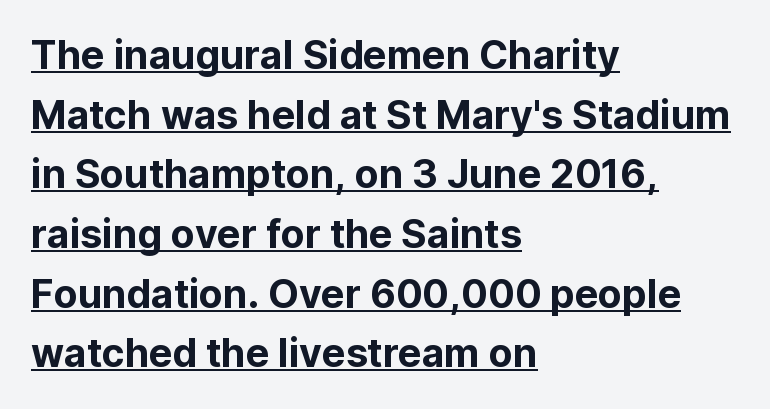
The image shows 39 px sans-serif type, upright; set left-aligned, normal line spacing (1.53x), normal letter spacing, underlined; low stroke contrast and a medium x-height.
